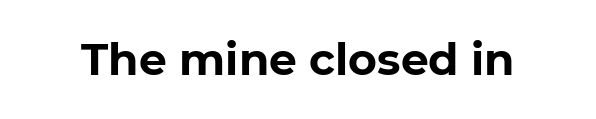
The image shows 44 px bold sans-serif type, upright; set normal letter spacing, not underlined; low stroke contrast and a medium x-height.
